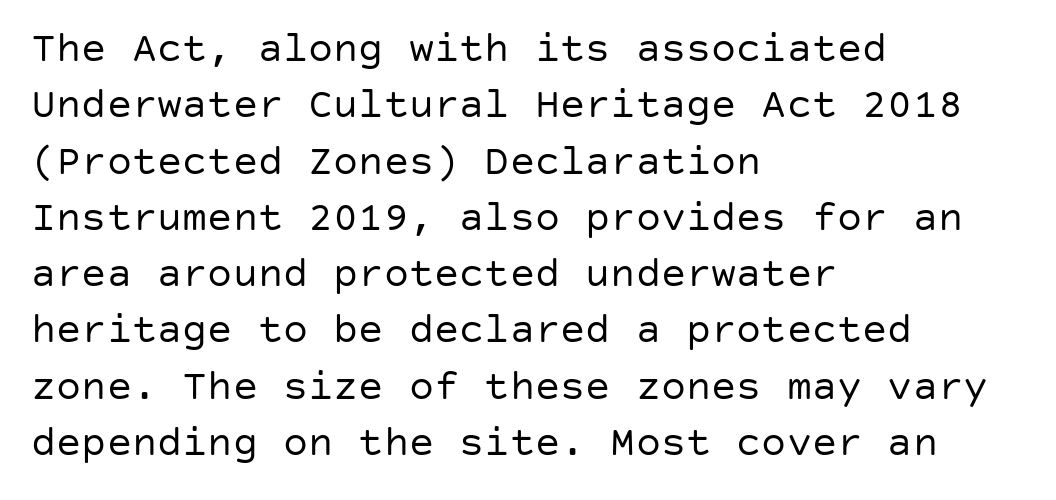
Honestly, the row spacing looks completely unremarkable. The rendering keeps characters at their native spacing. A bare baseline throughout the passage. Italic? Not at all — the glyphs are vertical. Is the type heavy? It reads as light-to-regular instead.
